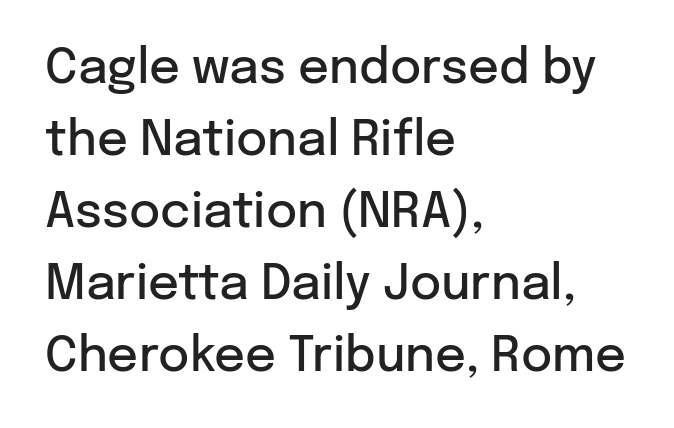
{"serif": "no", "italic": "no", "bold": "semi", "weight": "semibold", "width": "normal", "stroke_contrast": "low", "x_height": "medium", "monospaced": "no", "underline": "no", "align": "left", "line_spacing": "normal", "line_spacing_ratio": 1.5, "letter_spacing": "normal", "letter_spacing_em": 0.0, "glyph_px": 48}
